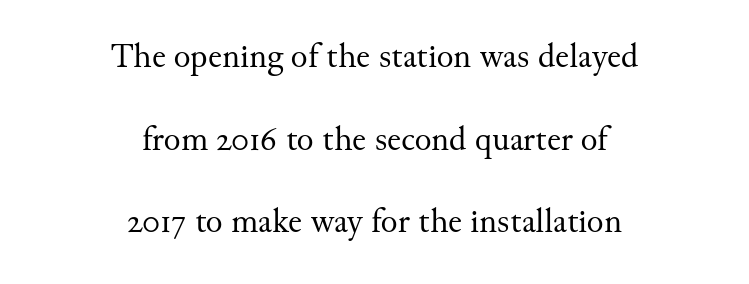
The image shows 35 px regular-weight serif type, upright; set centered, loose line spacing (2.36x), normal letter spacing, not underlined; medium stroke contrast and a small x-height.
